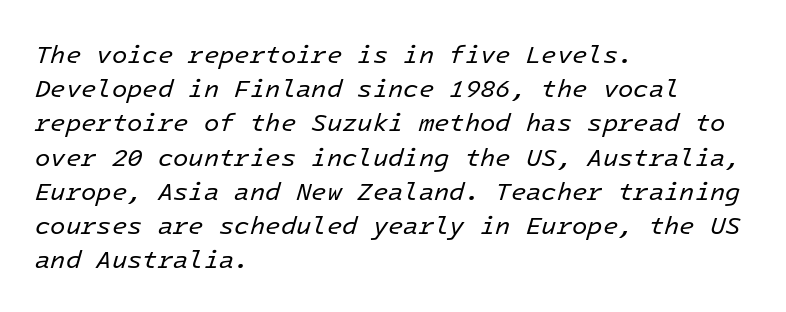
{"italic": "yes", "lean": "right", "slant_degrees": 16, "bold": "no", "underline": "no", "align": "left", "line_spacing": "normal", "line_spacing_ratio": 1.37, "letter_spacing": "normal", "letter_spacing_em": 0.0, "glyph_px": 25}
